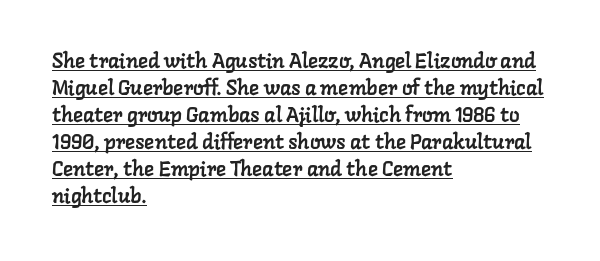
The line-height multiplier appears to be the usual default. Nobody touched the tracking dial on this one. The lines are quadded left. This is underlined copy, the kind a proofreader might mark for attention.
